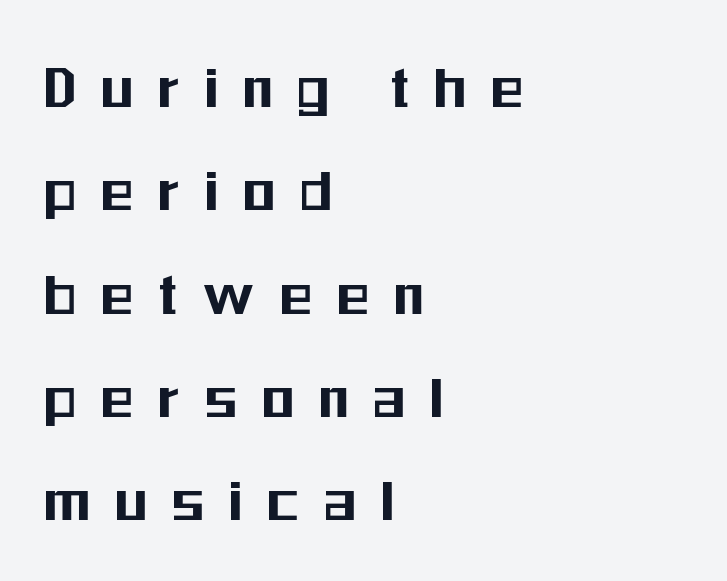
Q: Is the text italic (slanted)? A: No, it is upright.
Q: Is the typeface a serif or a sans-serif typeface? A: Sans-serif.
Q: Is the text underlined? A: No.
Q: How is the paragraph aligned? A: Left-aligned.
Q: Is the spacing between letters normal or unusually wide? A: Unusually wide.
Q: Is the spacing between lines tight, normal or loose? A: Normal.
Q: Width (condensed, normal, or wide)? A: Condensed.
Q: Stroke contrast? A: Medium.
Q: x-height? A: Medium.
Q: Monospaced? A: No.
